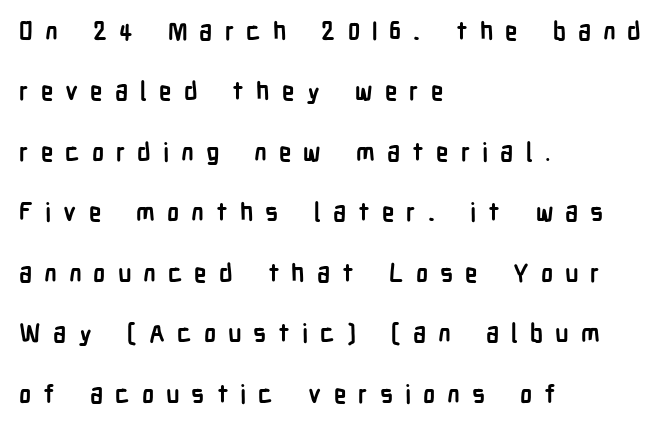
{"italic": "no", "bold": "yes", "underline": "no", "align": "left", "line_spacing": "loose", "line_spacing_ratio": 2.42, "letter_spacing": "wide", "letter_spacing_em": 0.48, "glyph_px": 25}
